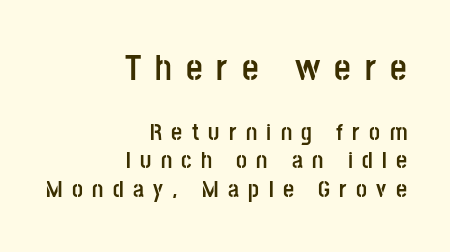
The image shows 36 px semibold, condensed sans-serif type, upright; set right-aligned, line spacing 1.19x, unusually wide letter spacing (+0.39 em), not underlined; the first (top) block is 1.5x larger; low stroke contrast and a large x-height.
